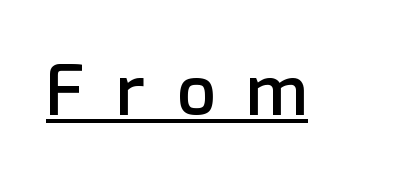
These lines are rendered in a variable-pitch font. The face used here is rendered with a markedly widened letterfit. Does the weight exceed regular? Yes, but only to semibold. This is roman type, the default non-slanted kind. The text was rendered using a sans face with plain stroke endings. Emphasis is given by a line drawn under the lettering.
